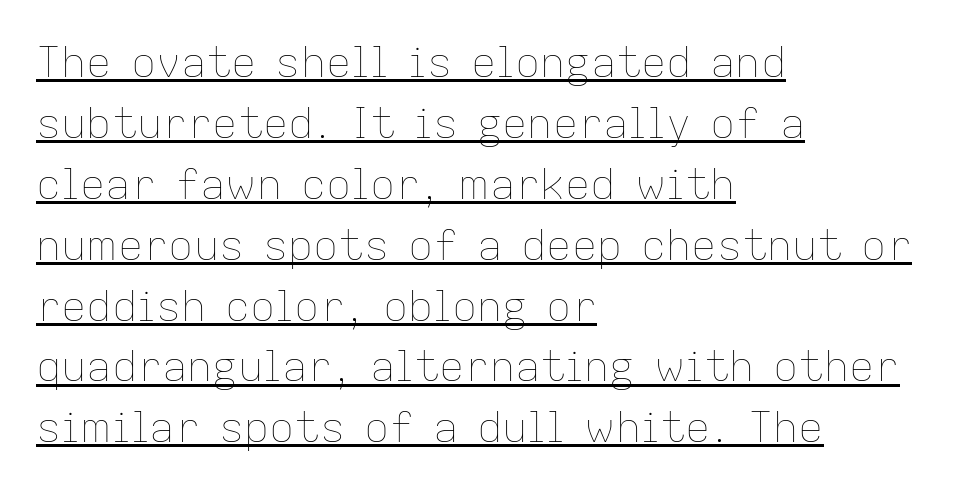
{"italic": "no", "bold": "no", "weight": "thin", "width": "normal", "stroke_contrast": "low", "x_height": "medium", "monospaced": "no", "underline": "yes", "align": "left", "line_spacing": "normal", "line_spacing_ratio": 1.45, "letter_spacing": "normal", "letter_spacing_em": 0.0, "glyph_px": 42}
